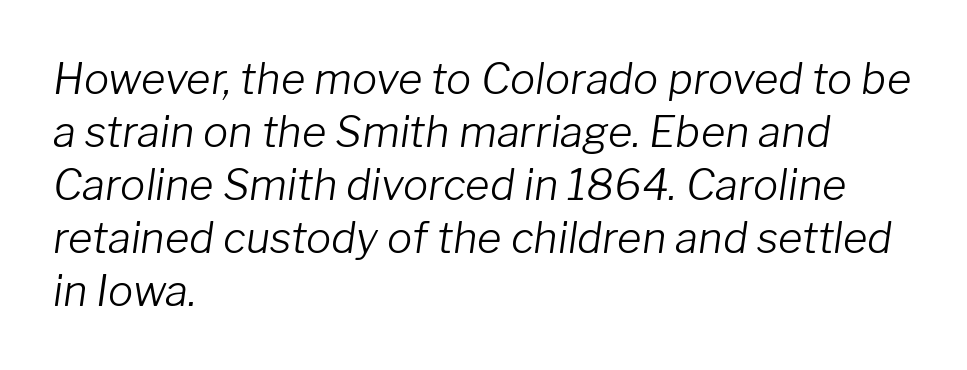
The passage shown stacks its lines at a standard gap. The glyphs are unaccompanied by any horizontal stroke below them. These lines are set flush left with a ragged right edge. The typesetting does not lean heavy: it is not bold. The rendering applies a slant to the glyphs.
